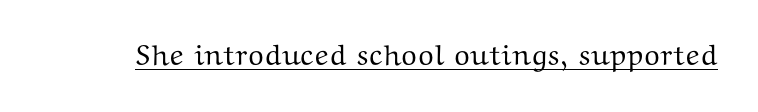
The image shows 29 px wide serif type, upright; set normal letter spacing, underlined; medium stroke contrast and a medium x-height.
